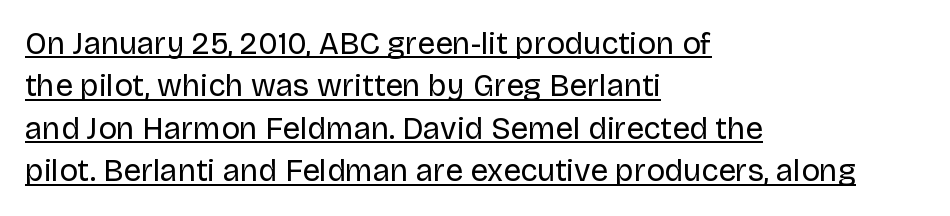
Every row of glyphs begins at an identical x-position on the left. The font family rendered here belongs to the sans-serif group. Look at the tracking — it's just the regular setting, nothing added. The passage shown stacks its lines at a standard gap. The face used here appears with an underline applied. Ink coverage per letter is moderate at most.
